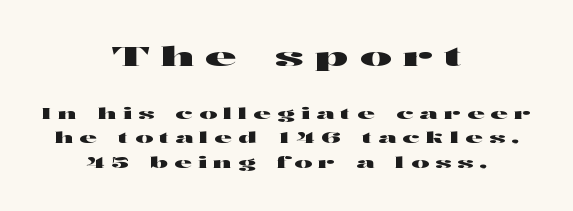
You get the large type first, then a drop to smaller type. Descenders hang freely into open space. The specimen reads as upright at a glance. Inter-character spacing is expanded well beyond the font's built-in metrics. The block of text has a typical density, with ordinary space between rows. Alignment: centered.
